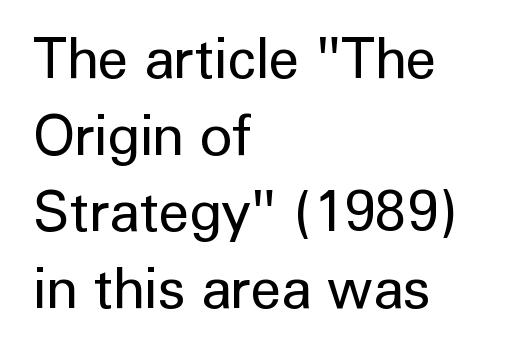
Visually the block forms a straight wall on the left and a jagged coastline on the right. The rendering shows plain stroke endings on the letterforms — a sans-serif design. Every stem runs plumb, perpendicular to the baseline. Whoever set this chose a conventional vertical rhythm. Letters rest on an invisible, unmarked baseline.
